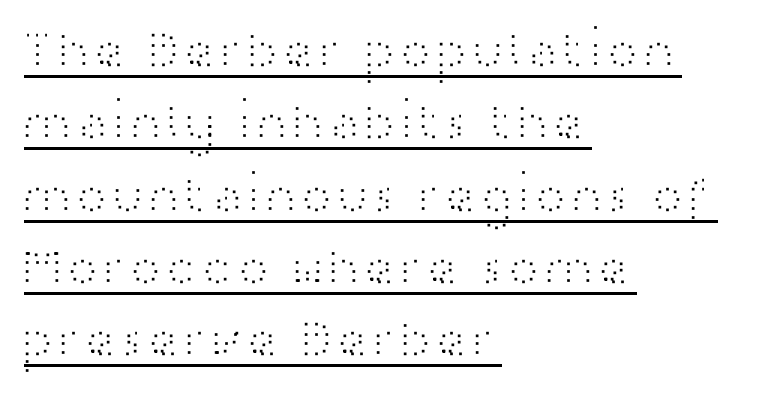
The image shows 54 px light, wide sans-serif type, upright; set left-aligned, normal line spacing (1.34x), normal letter spacing, underlined; high stroke contrast and a medium x-height.
